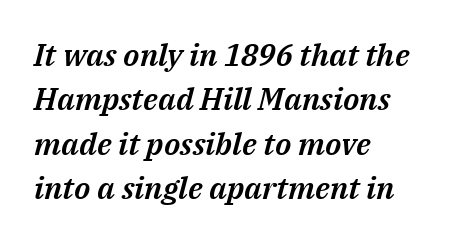
Slant detected: the letters are inclined. These lines are rendered in a variable-pitch font. The paragraph shown leans on its left margin. A clean baseline with only descenders dipping below it. Students, observe: this is what conventionally led text looks like.
